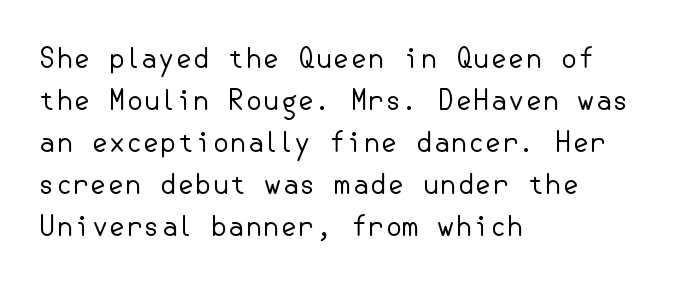
Q: Is the text bold? A: No.
Q: Is the text italic (slanted)? A: No, it is upright.
Q: Is the typeface a serif or a sans-serif typeface? A: Sans-serif.
Q: Is the text underlined? A: No.
Q: How is the paragraph aligned? A: Left-aligned.
Q: Is the spacing between letters normal or unusually wide? A: Normal.
Q: Is the spacing between lines tight, normal or loose? A: Normal.
Q: Width (condensed, normal, or wide)? A: Normal.
Q: Stroke contrast? A: Low.
Q: x-height? A: Small.
